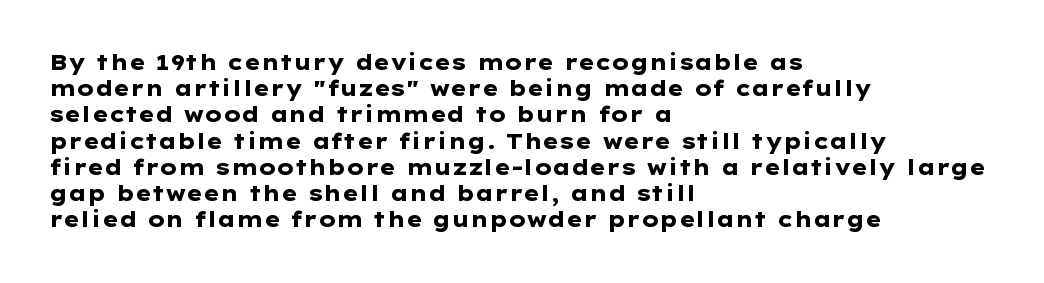
The image shows 21 px bold type, upright; set left-aligned, normal line spacing (1.25x), normal letter spacing, not underlined.
